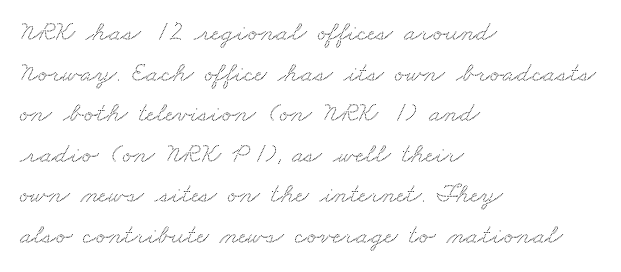
Quick note: underline off. Successive baselines arrive at the customary interval. Reading down the block, your eye returns to a fixed left position each line. This rendering leaves character spacing at its baseline value. This rendering employs a face with finishing strokes, i.e., a serif.
